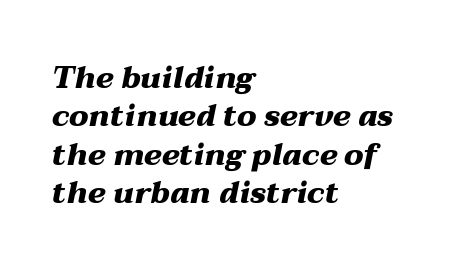
Q: Is the text bold? A: Yes.
Q: Is the text italic (slanted)? A: Yes, it leans right by about 12 degrees.
Q: Is the text underlined? A: No.
Q: How is the paragraph aligned? A: Left-aligned.
Q: Is the spacing between letters normal or unusually wide? A: Normal.
Q: Is the spacing between lines tight, normal or loose? A: Normal.
Q: Width (condensed, normal, or wide)? A: Wide.
Q: Stroke contrast? A: Medium.
Q: x-height? A: Medium.
Q: Monospaced? A: No.
